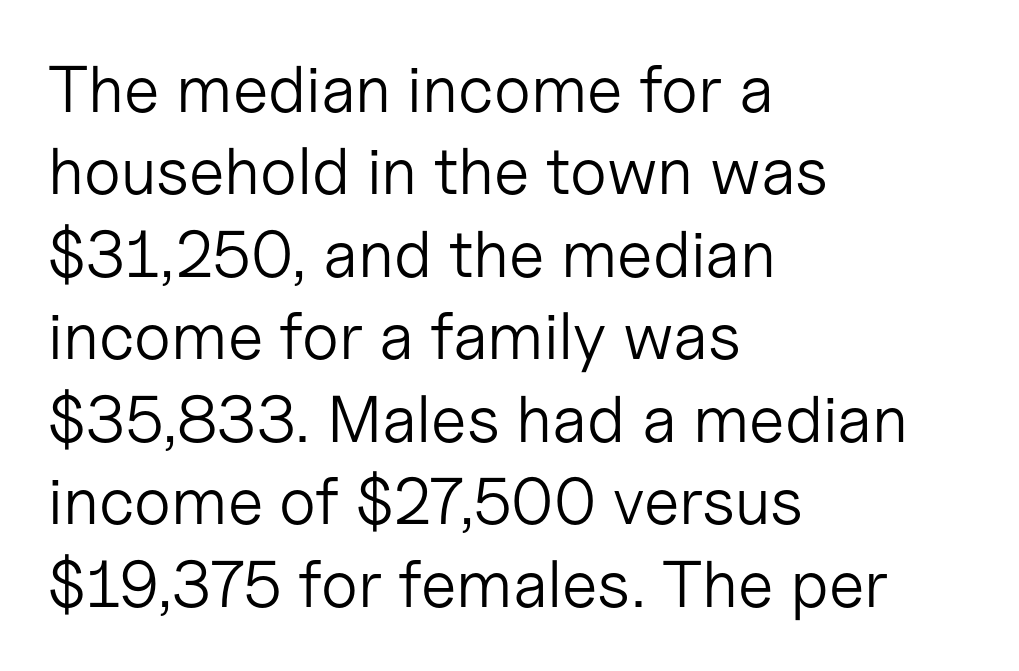
The image shows 66 px light sans-serif type, upright; set left-aligned, normal line spacing (1.25x), normal letter spacing, not underlined; low stroke contrast and a medium x-height.
